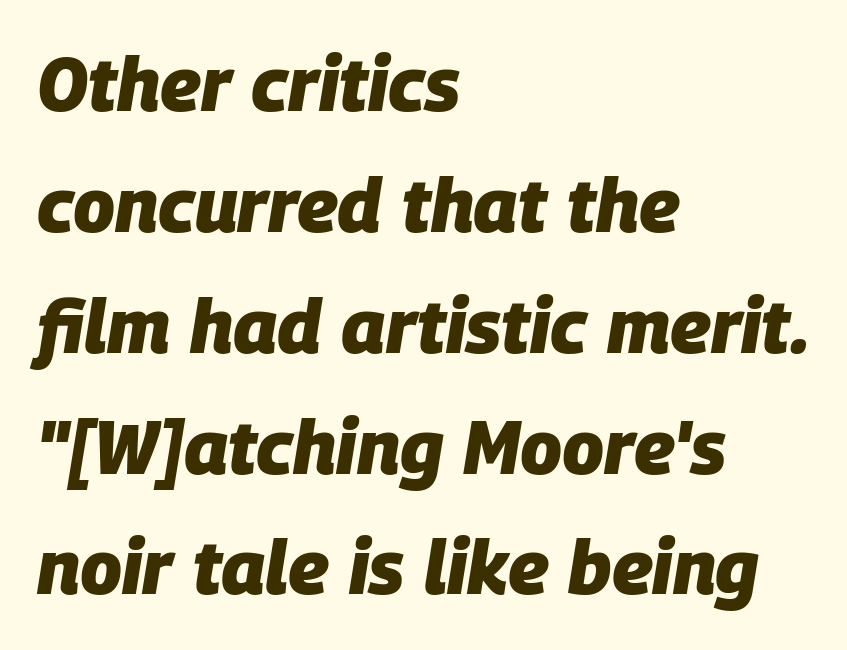
Q: Is the text bold? A: Yes.
Q: Is the text italic (slanted)? A: Yes, it leans right by about 9 degrees.
Q: Is the text underlined? A: No.
Q: How is the paragraph aligned? A: Left-aligned.
Q: Is the spacing between letters normal or unusually wide? A: Normal.
Q: Is the spacing between lines tight, normal or loose? A: Normal.
Q: Width (condensed, normal, or wide)? A: Normal.
Q: Stroke contrast? A: Low.
Q: x-height? A: Large.
Q: Monospaced? A: No.
